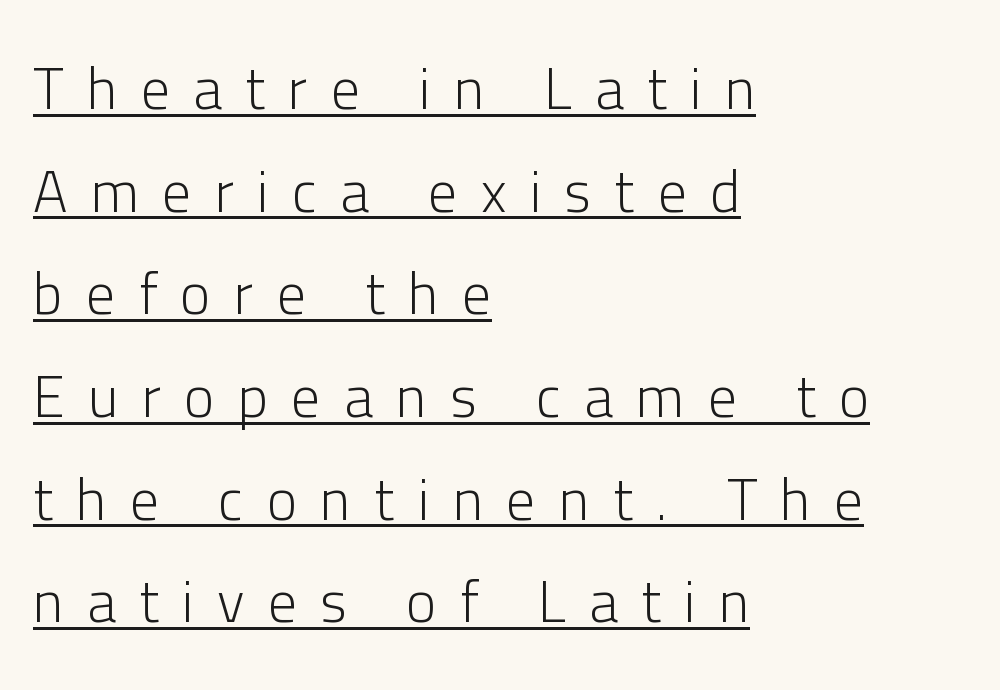
{"serif": "no", "italic": "no", "bold": "no", "weight": "light", "width": "normal", "stroke_contrast": "low", "x_height": "medium", "monospaced": "no", "underline": "yes", "align": "left", "line_spacing_ratio": 1.77, "letter_spacing": "wide", "letter_spacing_em": 0.4, "glyph_px": 58}
